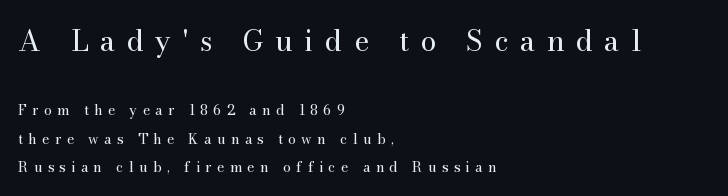
Q: Is the text bold? A: No.
Q: Is the text italic (slanted)? A: No, it is upright.
Q: Is the typeface a serif or a sans-serif typeface? A: Serif.
Q: Is the text underlined? A: No.
Q: How is the paragraph aligned? A: Left-aligned.
Q: Is the spacing between letters normal or unusually wide? A: Unusually wide.
Q: Is the spacing between lines tight, normal or loose? A: Loose.
Q: Which block of text is set in a larger size, the first (top) or the second (bottom)? A: The first (top) one.
Q: Width (condensed, normal, or wide)? A: Normal.
Q: Stroke contrast? A: Medium.
Q: x-height? A: Small.
Q: Monospaced? A: No.
